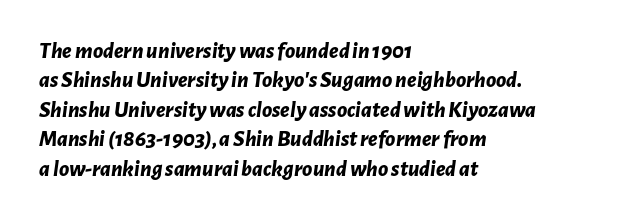
The image shows 23 px bold type, italic (leaning right); set left-aligned, normal line spacing (1.28x), normal letter spacing, not underlined.
